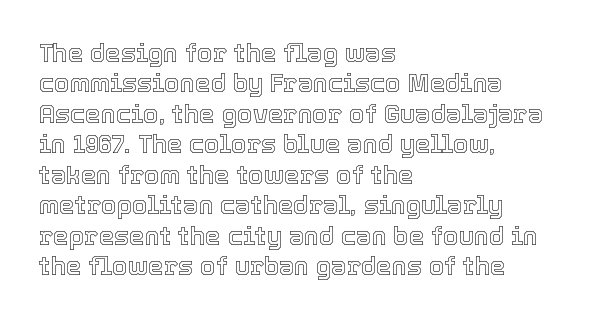
Q: Is the text italic (slanted)? A: No, it is upright.
Q: Is the text underlined? A: No.
Q: How is the paragraph aligned? A: Left-aligned.
Q: Is the spacing between letters normal or unusually wide? A: Normal.
